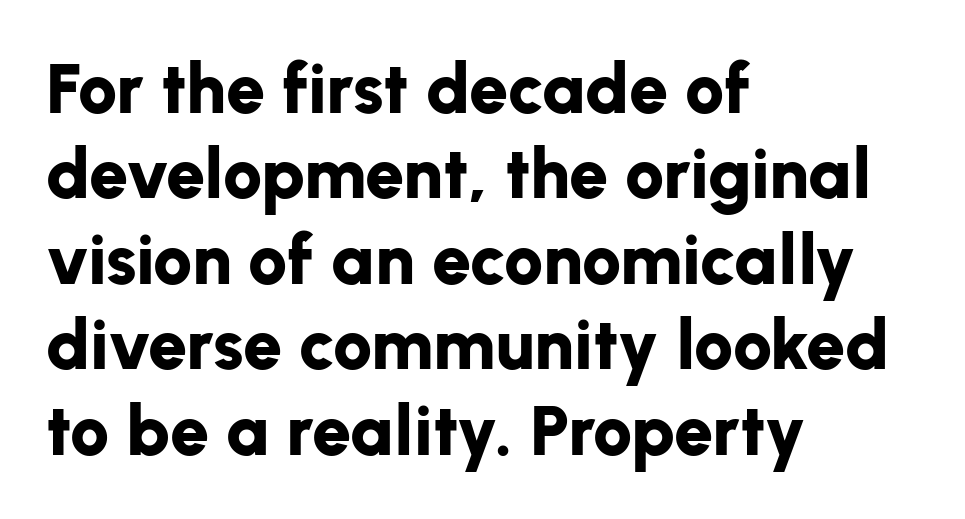
Q: Is the text bold? A: Yes.
Q: Is the text italic (slanted)? A: No, it is upright.
Q: Is the typeface a serif or a sans-serif typeface? A: Sans-serif.
Q: Is the text underlined? A: No.
Q: How is the paragraph aligned? A: Left-aligned.
Q: Is the spacing between letters normal or unusually wide? A: Normal.
Q: Width (condensed, normal, or wide)? A: Normal.
Q: Stroke contrast? A: Low.
Q: x-height? A: Medium.
Q: Monospaced? A: No.
